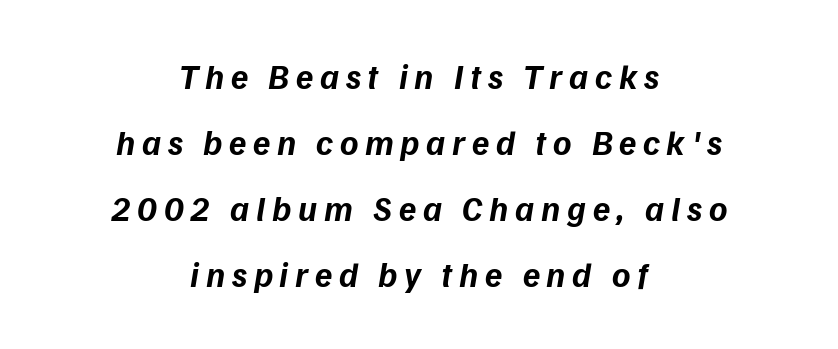
The image shows 35 px bold type, italic (leaning right); set centered, line spacing 1.89x, not underlined; low stroke contrast and a medium x-height.
